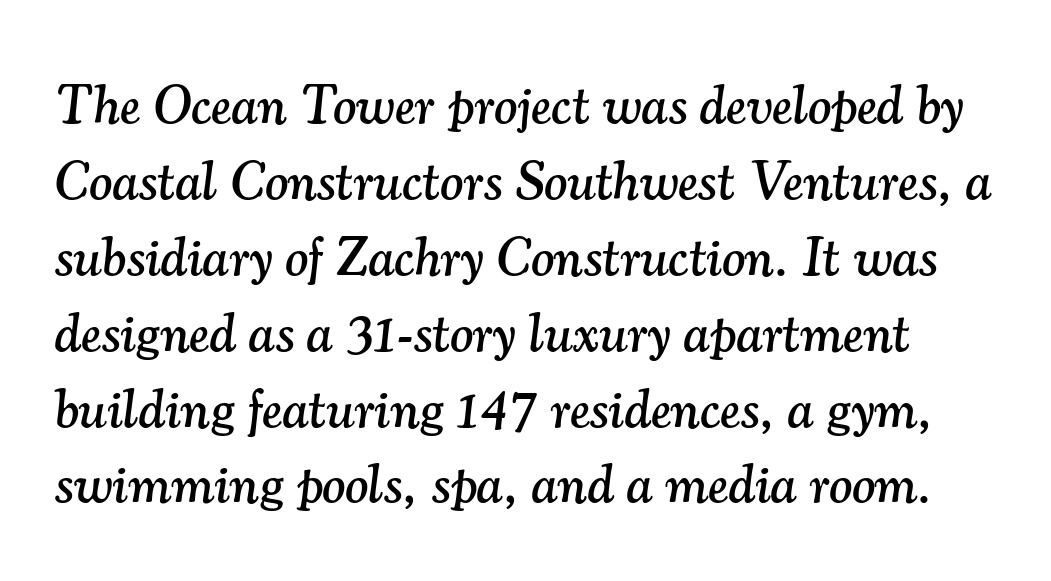
The typography opts for an oblique posture over an upright one. Spacing verdict: proportional, widths tailored to each character. The glyphs in this specimen are seriffed. Regular leading. No extra tracking has been applied to these lines. Lines of text with bare space underneath.
